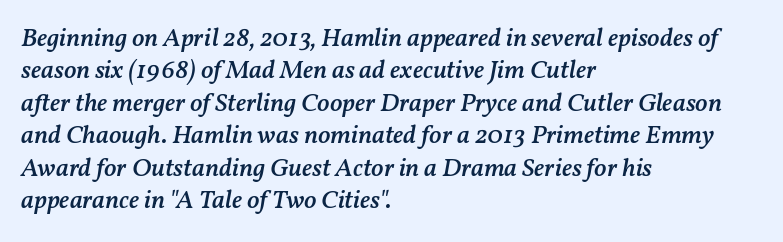
{"italic": "yes", "lean": "right", "slant_degrees": 11, "bold": "semi", "underline": "no", "align": "left", "line_spacing": "normal", "line_spacing_ratio": 1.25, "letter_spacing": "normal", "letter_spacing_em": 0.0, "glyph_px": 26}
